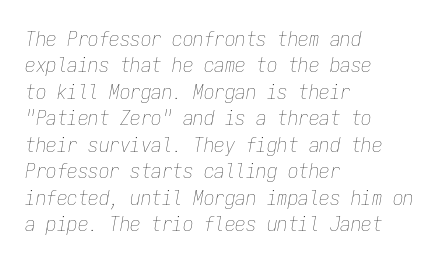
The image shows 21 px text type, italic (leaning right); set left-aligned, normal line spacing (1.26x), normal letter spacing, not underlined.
